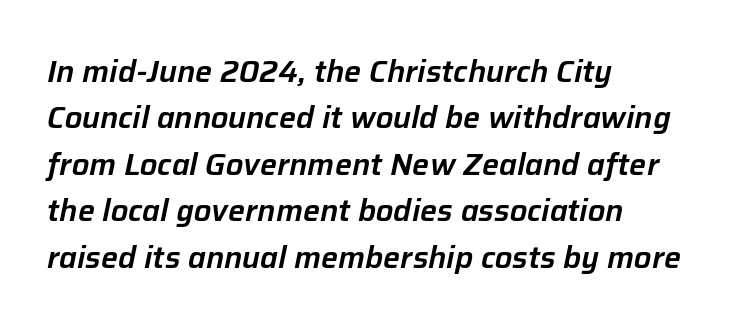
The vertical gap from one line to the next is medium. Note the varied advance widths — an 'i' is clearly narrower than an 'm'. There is no visible air inserted between adjacent glyphs. Plain, unruled lines of type. Where is the straight margin? On the left.
